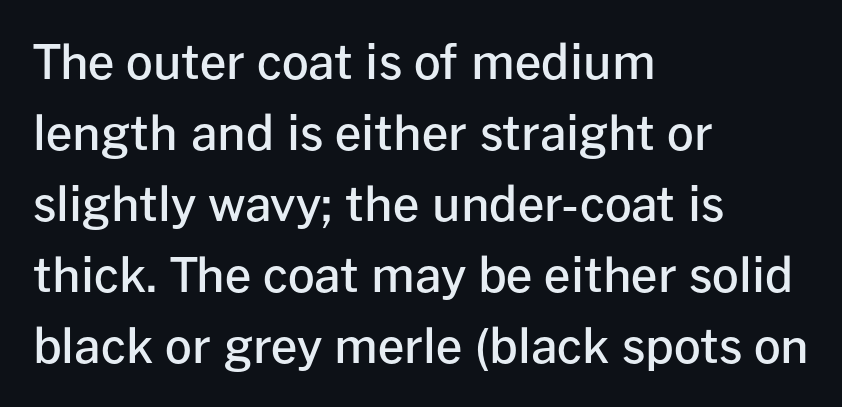
Q: Is the text bold? A: Semi-bold.
Q: Is the text italic (slanted)? A: No, it is upright.
Q: Is the typeface a serif or a sans-serif typeface? A: Sans-serif.
Q: Is the text underlined? A: No.
Q: How is the paragraph aligned? A: Left-aligned.
Q: Is the spacing between letters normal or unusually wide? A: Normal.
Q: Is the spacing between lines tight, normal or loose? A: Normal.
Q: Width (condensed, normal, or wide)? A: Normal.
Q: Stroke contrast? A: Low.
Q: x-height? A: Medium.
Q: Monospaced? A: No.
